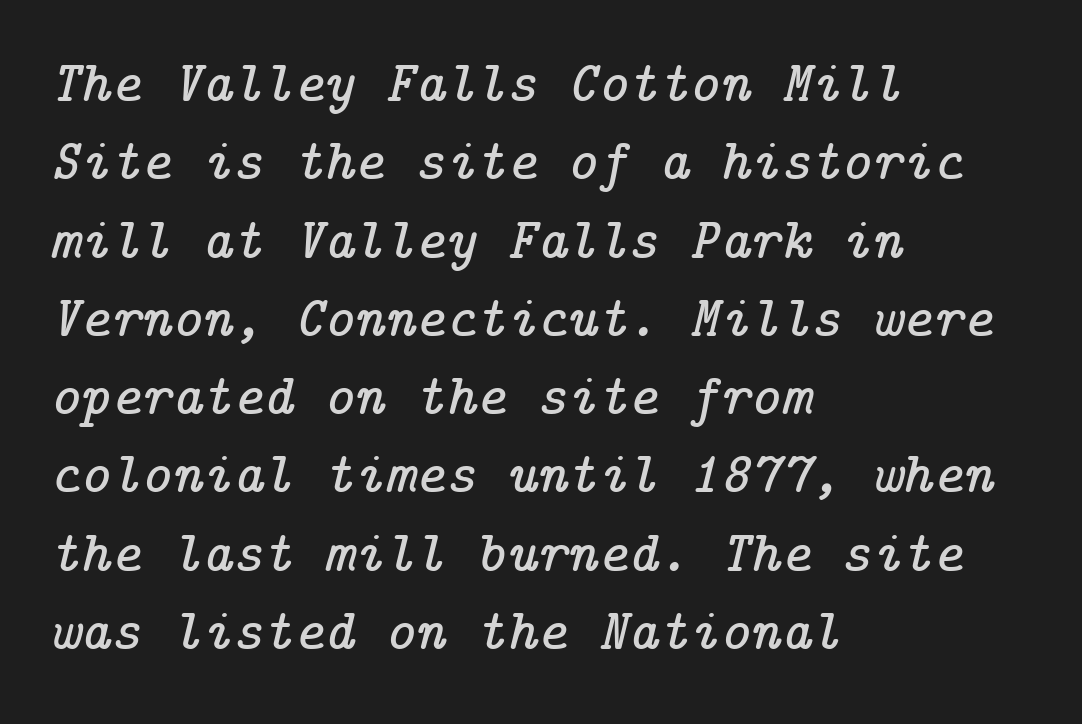
Underline: absent. No extra tracking has been applied to these lines. The glyphs look as if they've been sheared to an angle. Every row of glyphs begins at an identical x-position on the left.
